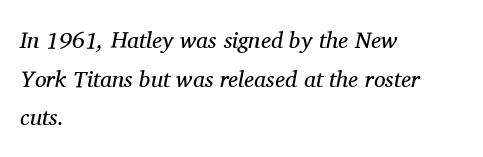
Weight: regular or lighter. A classic flush-left, rag-right setting is used for this passage. Summary of vertical rhythm: regular, with standard interline spacing. Compared with typical body copy, the letter spacing here is the same.
